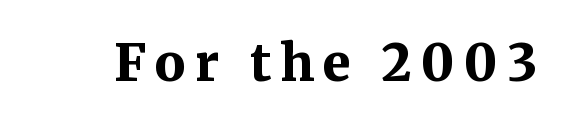
The words here are not underlined. You could not count columns in this text — the font is proportionally spaced. Posture: vertical. These lines are composed in type with serifs. Does the weight exceed regular? Yes, all the way to bold.
